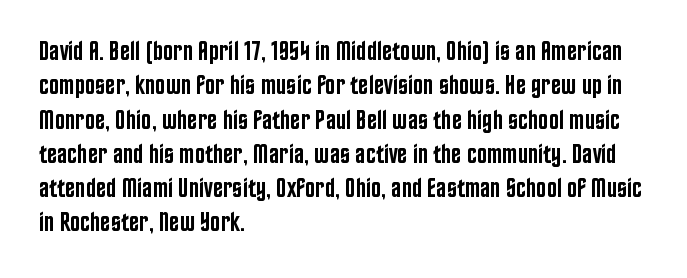
Left-aligned paragraph, ragged on the right. Nope, not italic — everything's standing straight. Strokes here are thickened, but only to semibold level. The leading is moderate, giving the passage an even texture.
